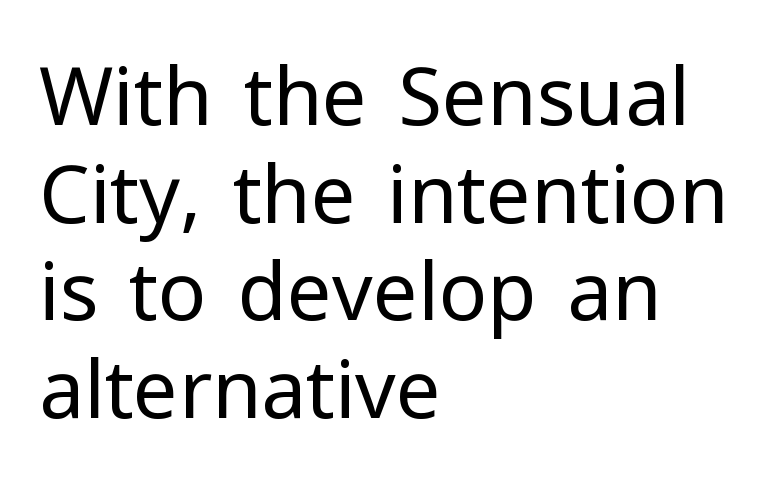
Glance below the letters and you will spot only blank space. This reads as an unemphasized weight, regular at the heaviest. No feet cap the strokes, marking this as sans-serif type. Every row of glyphs begins at an identical x-position on the left. Characters remain perfectly vertical along every line.
